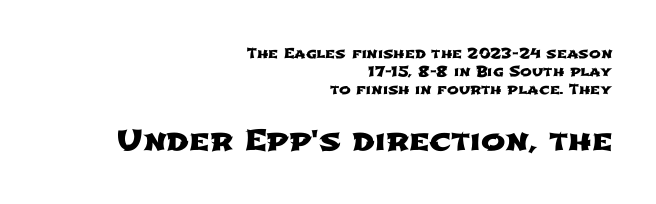
Each word holds together tightly as a unit, with standard inter-letter gaps. This rendering uses right alignment, leaving the left contour irregular. The later block is typeset at a bigger size than the earlier block. Letters rest on an invisible, unmarked baseline. Varying glyph widths throughout — classic text-font behaviour.
